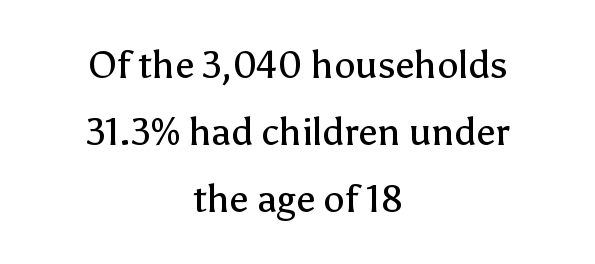
{"serif": "no", "italic": "no", "bold": "no", "weight": "regular", "width": "normal", "stroke_contrast": "low", "x_height": "medium", "monospaced": "no", "underline": "no", "align": "center", "line_spacing_ratio": 1.76, "letter_spacing": "normal", "letter_spacing_em": 0.0, "glyph_px": 38}
